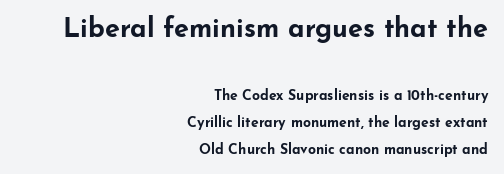
You could fit nearly another row in the gap between these rows. The letters in the upper block stand taller than those in the block below. Strong, thick strokes mark this as bold type. Unmarked baselines from the first word to the last. Caption: standard tracking, unaltered. Horizontal alignment here is rightward, an uncommon choice for prose.
